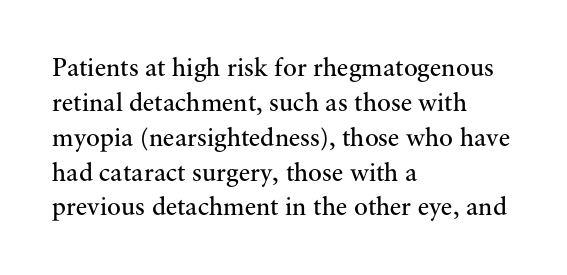
The image shows 26 px text type, upright; set left-aligned, normal line spacing (1.34x), normal letter spacing, not underlined.
